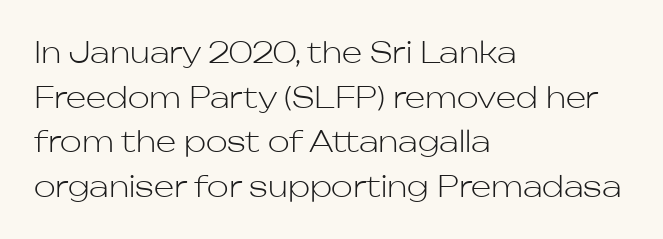
{"serif": "no", "italic": "no", "bold": "no", "weight": "light", "width": "normal", "stroke_contrast": "low", "x_height": "medium", "monospaced": "no", "underline": "no", "align": "left", "line_spacing": "normal", "line_spacing_ratio": 1.54, "letter_spacing": "normal", "letter_spacing_em": 0.0, "glyph_px": 29}
